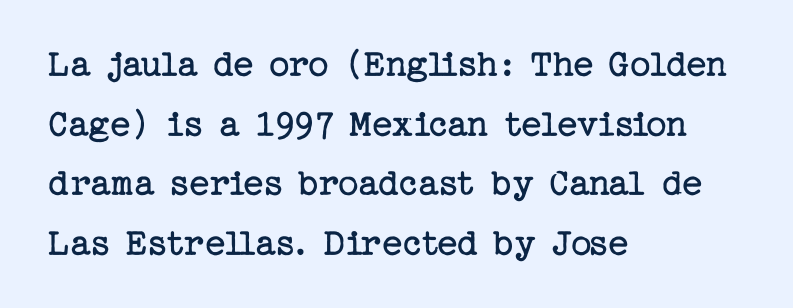
These lines were composed using upright roman letters. The lines sit at an ordinary, default distance from one another. This sample uses plain, unmodified letter spacing. Type without underlining. Is the block centered? No — it sits flush against the left margin.
